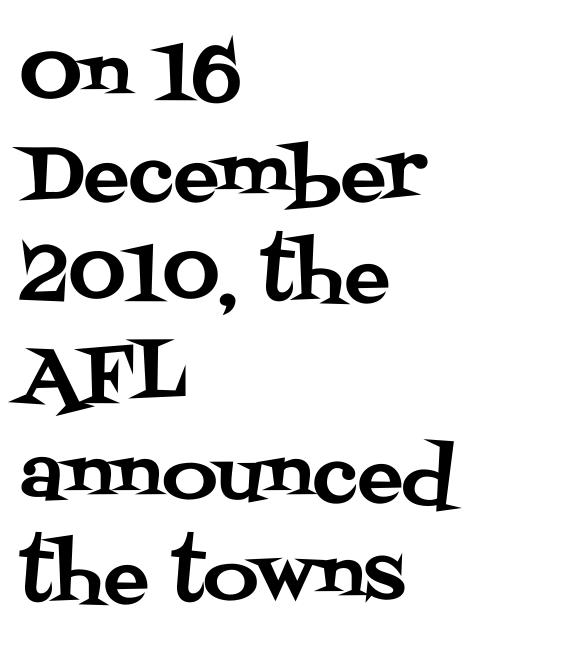
{"serif": "yes", "italic": "no", "width": "normal", "stroke_contrast": "medium", "x_height": "large", "monospaced": "no", "underline": "no", "align": "left", "line_spacing": "normal", "line_spacing_ratio": 1.32, "letter_spacing": "normal", "letter_spacing_em": 0.0, "glyph_px": 76}
